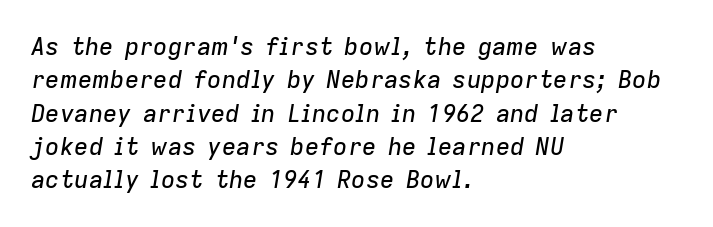
{"italic": "yes", "lean": "right", "slant_degrees": 9, "underline": "no", "align": "left", "line_spacing": "normal", "line_spacing_ratio": 1.39, "letter_spacing": "normal", "letter_spacing_em": 0.0, "glyph_px": 24}
